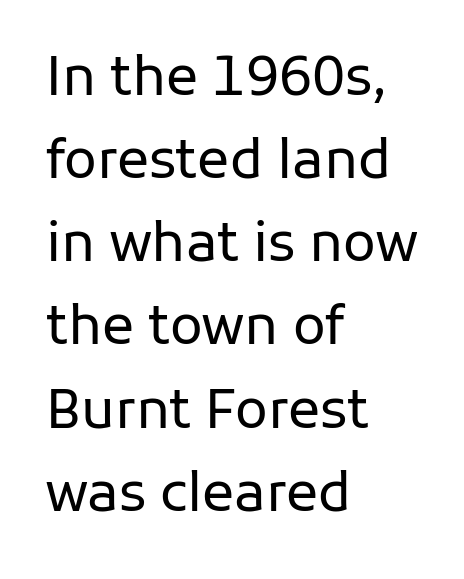
Q: Is the text bold? A: No.
Q: Is the text italic (slanted)? A: No, it is upright.
Q: Is the typeface a serif or a sans-serif typeface? A: Sans-serif.
Q: Is the text underlined? A: No.
Q: How is the paragraph aligned? A: Left-aligned.
Q: Is the spacing between letters normal or unusually wide? A: Normal.
Q: Is the spacing between lines tight, normal or loose? A: Normal.
Q: Width (condensed, normal, or wide)? A: Normal.
Q: Stroke contrast? A: Low.
Q: x-height? A: Medium.
Q: Monospaced? A: No.
